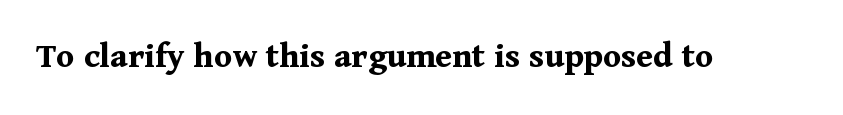
The image shows 37 px bold serif type, upright; set normal letter spacing, not underlined; medium stroke contrast and a medium x-height.
